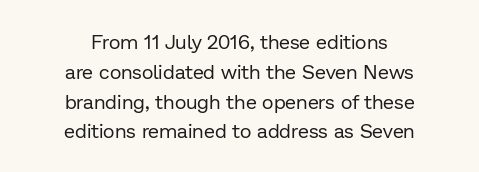
Q: Is the text bold? A: No.
Q: Is the text italic (slanted)? A: No, it is upright.
Q: Is the text underlined? A: No.
Q: How is the paragraph aligned? A: Centered.
Q: Is the spacing between letters normal or unusually wide? A: Normal.
Q: Is the spacing between lines tight, normal or loose? A: Normal.
